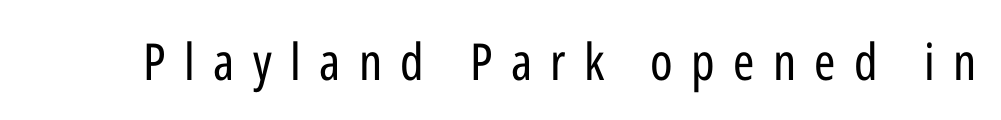
Q: Is the text bold? A: No.
Q: Is the text italic (slanted)? A: No, it is upright.
Q: Is the typeface a serif or a sans-serif typeface? A: Sans-serif.
Q: Is the text underlined? A: No.
Q: Is the spacing between letters normal or unusually wide? A: Unusually wide.
Q: Width (condensed, normal, or wide)? A: Condensed.
Q: Stroke contrast? A: Low.
Q: x-height? A: Medium.
Q: Monospaced? A: No.
